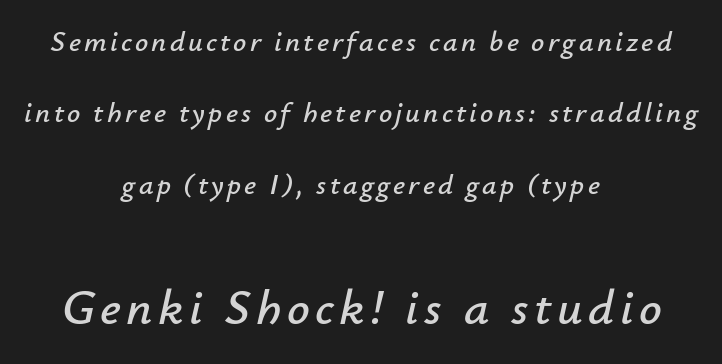
The image shows 50 px text type, italic (leaning right); set centered, loose line spacing (2.46x), not underlined; the second (bottom) block is 1.72x larger; low stroke contrast and a small x-height.
